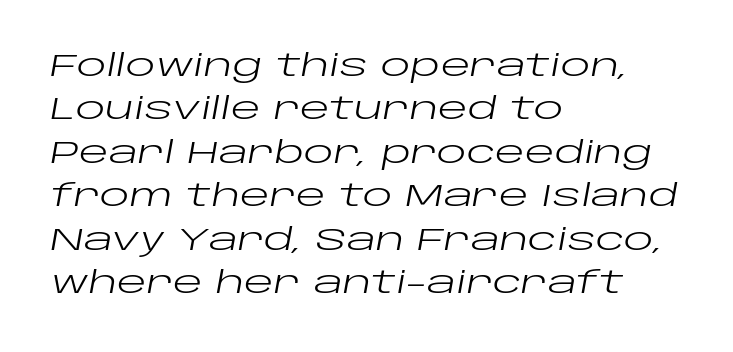
Letters rest on an invisible, unmarked baseline. Vertical stems look standard width or narrower in stroke. The lines in this sample share a left origin and differ only in where they stop. Caption: standard tracking, unaltered.
